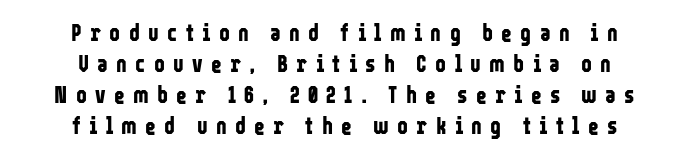
Q: Is the text bold? A: Yes.
Q: Is the text italic (slanted)? A: No, it is upright.
Q: Is the text underlined? A: No.
Q: How is the paragraph aligned? A: Centered.
Q: Is the spacing between letters normal or unusually wide? A: Unusually wide.
Q: Is the spacing between lines tight, normal or loose? A: Normal.
